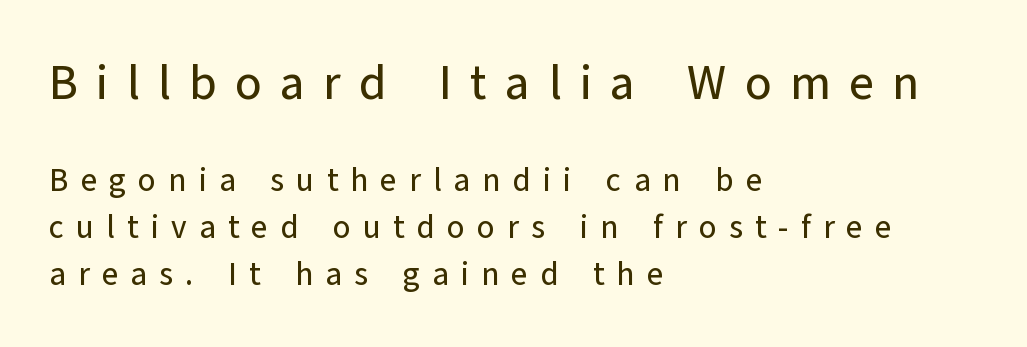
The image shows 48 px sans-serif type, upright; set left-aligned, normal line spacing (1.47x), unusually wide letter spacing (+0.38 em), not underlined; the first (top) block is 1.5x larger; low stroke contrast and a medium x-height.
